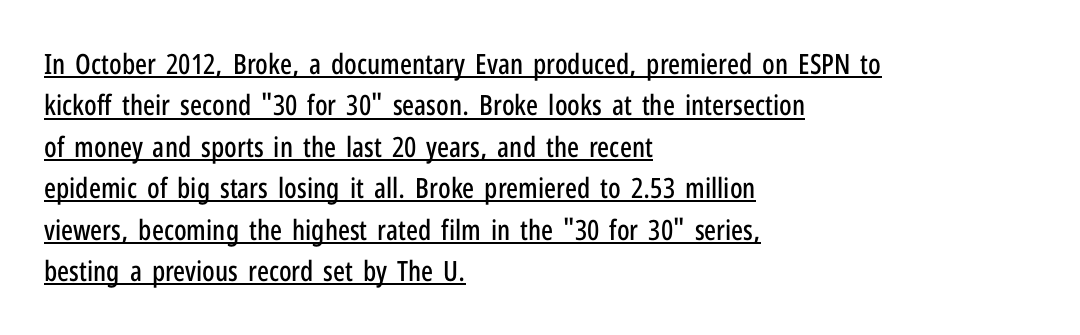
{"serif": "no", "italic": "no", "width": "condensed", "stroke_contrast": "low", "x_height": "medium", "monospaced": "no", "underline": "yes", "align": "left", "line_spacing": "normal", "line_spacing_ratio": 1.48, "letter_spacing": "normal", "letter_spacing_em": 0.0, "glyph_px": 28}
